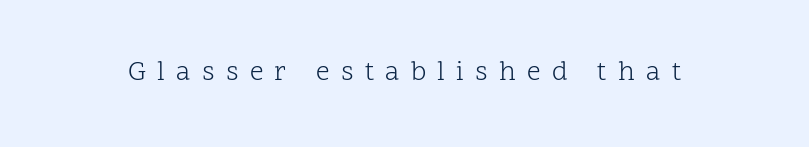
The image shows 27 px text type, upright; set unusually wide letter spacing (+0.42 em), not underlined.
